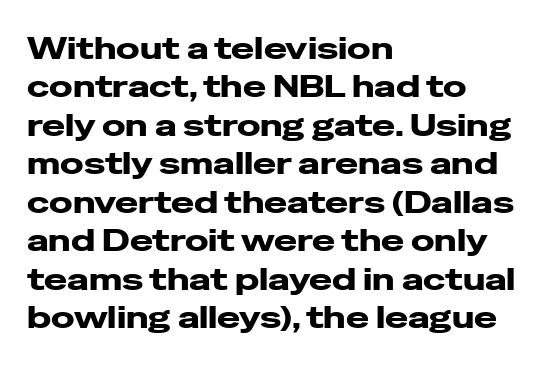
{"serif": "no", "italic": "no", "width": "wide", "stroke_contrast": "low", "x_height": "medium", "monospaced": "no", "underline": "no", "align": "left", "line_spacing_ratio": 1.24, "letter_spacing": "normal", "letter_spacing_em": 0.0, "glyph_px": 31}
